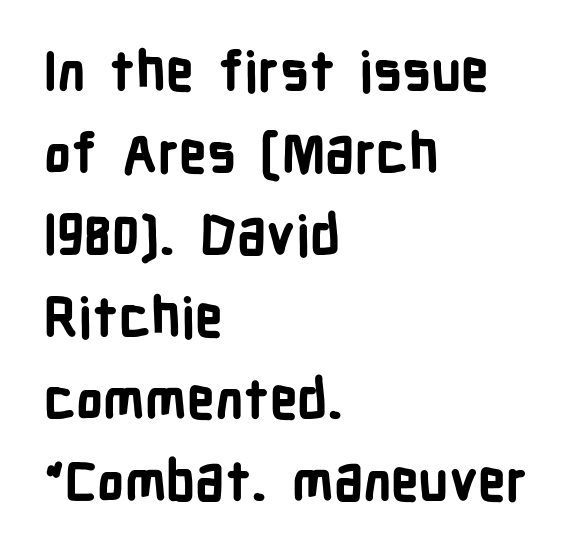
{"serif": "no", "italic": "no", "bold": "yes", "weight": "bold", "width": "condensed", "stroke_contrast": "low", "x_height": "medium", "monospaced": "no", "underline": "no", "align": "left", "line_spacing": "normal", "line_spacing_ratio": 1.52, "letter_spacing": "normal", "letter_spacing_em": 0.0, "glyph_px": 54}
